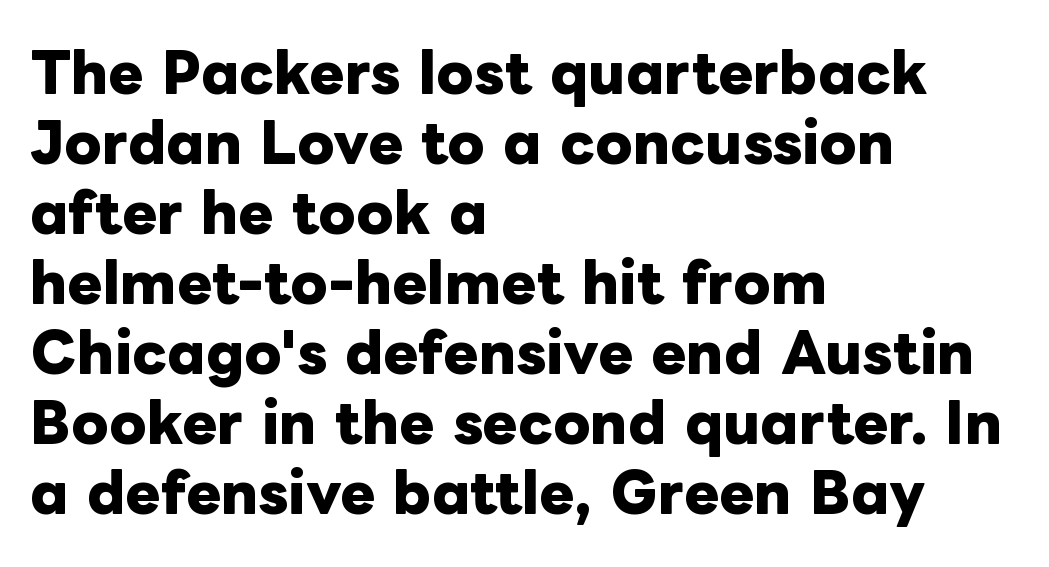
Q: Is the text bold? A: Yes.
Q: Is the text italic (slanted)? A: No, it is upright.
Q: Is the text underlined? A: No.
Q: How is the paragraph aligned? A: Left-aligned.
Q: Is the spacing between letters normal or unusually wide? A: Normal.
Q: Is the spacing between lines tight, normal or loose? A: Normal.
Q: Width (condensed, normal, or wide)? A: Normal.
Q: Stroke contrast? A: Low.
Q: x-height? A: Medium.
Q: Monospaced? A: No.
